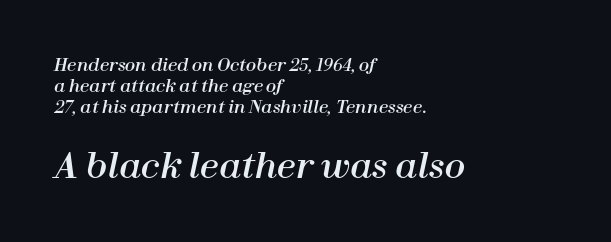
Vertically, the passage feels balanced, rows spaced as you'd expect. The rendering uses natural spacing where letterforms have individual widths. Each row of text sits above clean, open space. Is the lower block the larger one? Yes — the lower block carries the bigger type.
